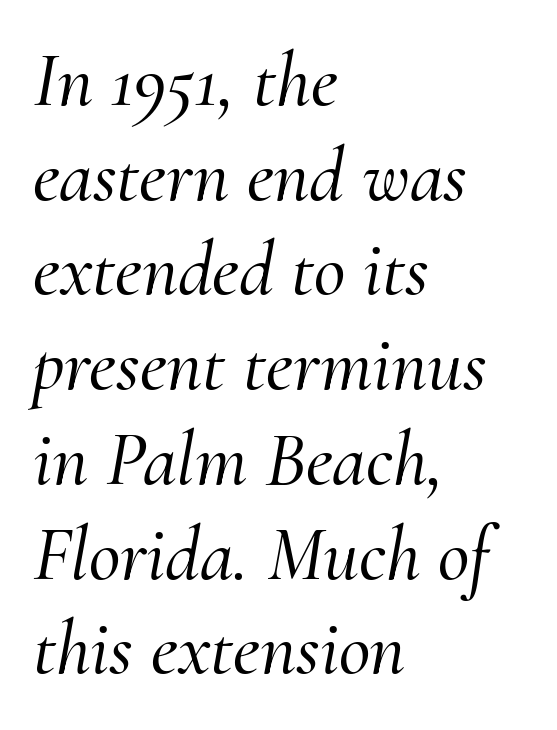
Q: Is the text italic (slanted)? A: Yes, it leans right by about 10 degrees.
Q: Is the typeface a serif or a sans-serif typeface? A: Serif.
Q: Is the text underlined? A: No.
Q: How is the paragraph aligned? A: Left-aligned.
Q: Is the spacing between letters normal or unusually wide? A: Normal.
Q: Width (condensed, normal, or wide)? A: Normal.
Q: Stroke contrast? A: Medium.
Q: x-height? A: Small.
Q: Monospaced? A: No.
